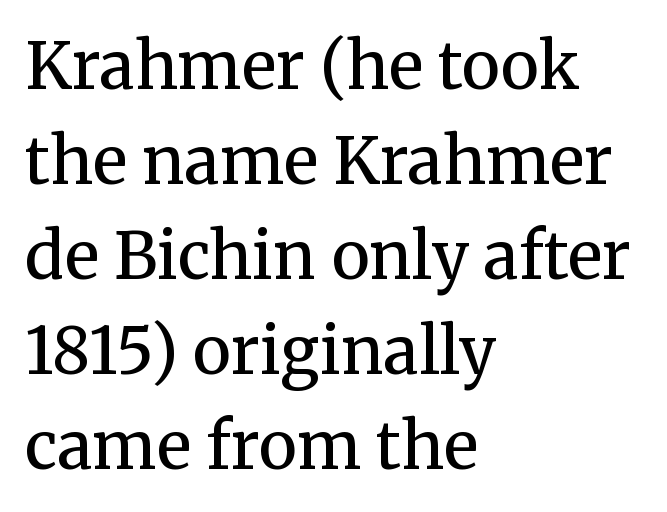
{"serif": "yes", "italic": "no", "bold": "no", "weight": "regular", "width": "normal", "stroke_contrast": "medium", "x_height": "medium", "monospaced": "no", "underline": "no", "align": "left", "line_spacing": "normal", "line_spacing_ratio": 1.46, "letter_spacing": "normal", "letter_spacing_em": 0.0, "glyph_px": 65}
